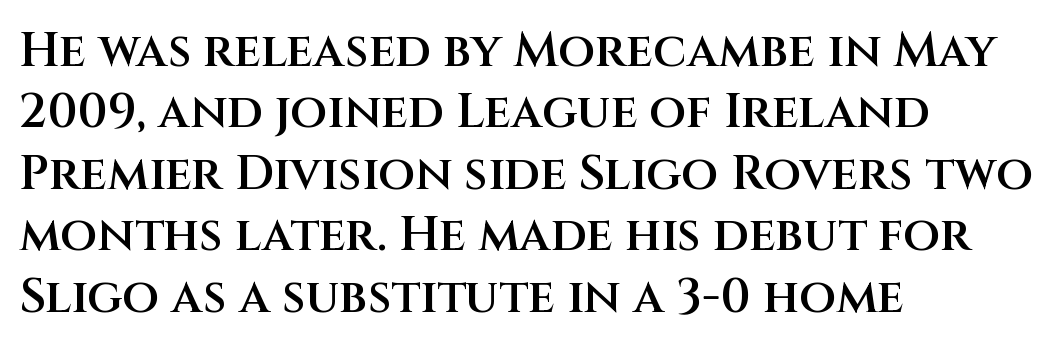
Clear beneath every line of the passage. As a designer I'd log this as weight 600, semibold. Notice how the passage keeps a crisp vertical edge on the left only. Varying glyph widths throughout — classic text-font behaviour. Rows of type keep a routine distance in the vertical direction. Tracking value appears to be zero — textbook default spacing.
